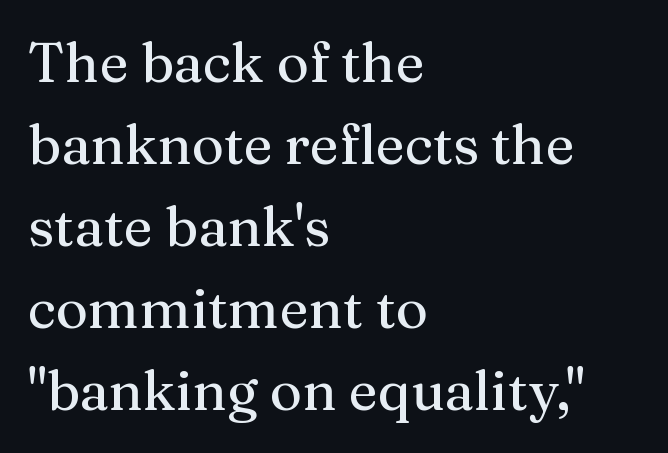
{"serif": "yes", "italic": "no", "width": "normal", "stroke_contrast": "medium", "x_height": "medium", "monospaced": "no", "underline": "no", "align": "left", "line_spacing": "normal", "line_spacing_ratio": 1.49, "letter_spacing": "normal", "letter_spacing_em": 0.0, "glyph_px": 55}
